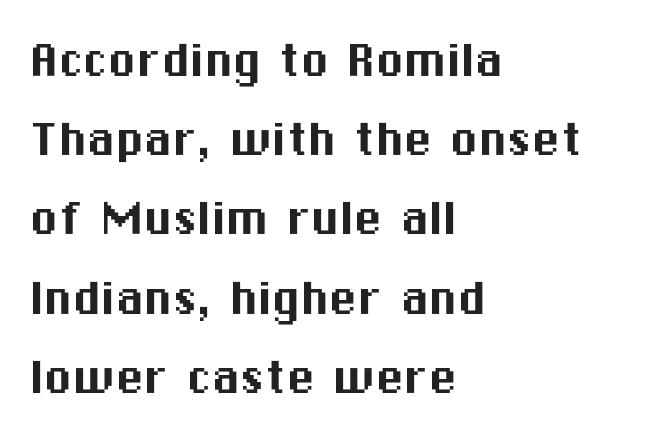
{"serif": "no", "italic": "no", "width": "normal", "stroke_contrast": "medium", "x_height": "medium", "monospaced": "no", "underline": "no", "align": "left", "line_spacing": "normal", "line_spacing_ratio": 1.39, "letter_spacing": "normal", "letter_spacing_em": 0.0, "glyph_px": 57}
